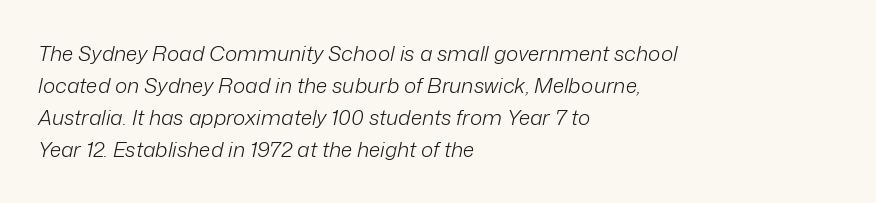
Q: Is the text bold? A: No.
Q: Is the text italic (slanted)? A: Yes, it leans right by about 12 degrees.
Q: Is the text underlined? A: No.
Q: How is the paragraph aligned? A: Left-aligned.
Q: Is the spacing between letters normal or unusually wide? A: Normal.
Q: Is the spacing between lines tight, normal or loose? A: Normal.
